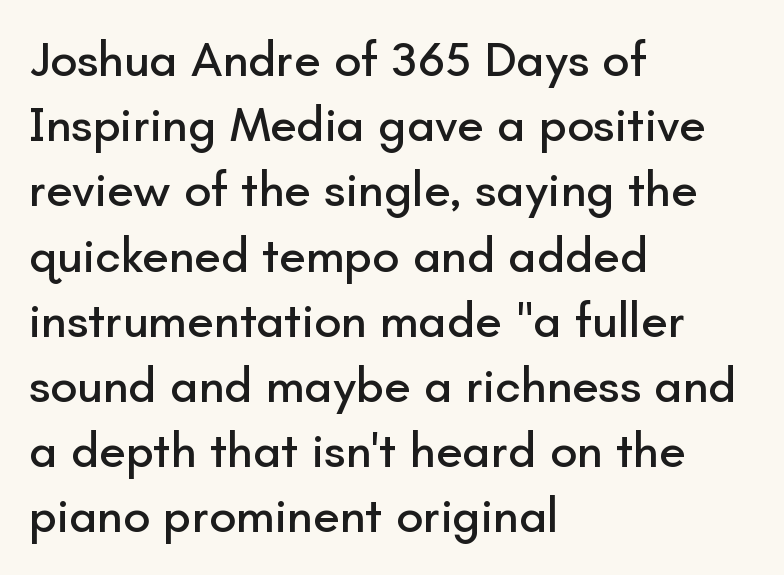
{"serif": "no", "italic": "no", "width": "normal", "stroke_contrast": "low", "x_height": "small", "monospaced": "no", "underline": "no", "align": "left", "line_spacing": "normal", "line_spacing_ratio": 1.33, "letter_spacing": "normal", "letter_spacing_em": 0.0, "glyph_px": 49}
